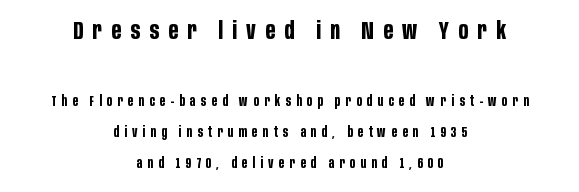
Q: Is the text bold? A: Yes.
Q: Is the text italic (slanted)? A: No, it is upright.
Q: Is the text underlined? A: No.
Q: How is the paragraph aligned? A: Centered.
Q: Is the spacing between letters normal or unusually wide? A: Unusually wide.
Q: Is the spacing between lines tight, normal or loose? A: Loose.
Q: Which block of text is set in a larger size, the first (top) or the second (bottom)? A: The first (top) one.
